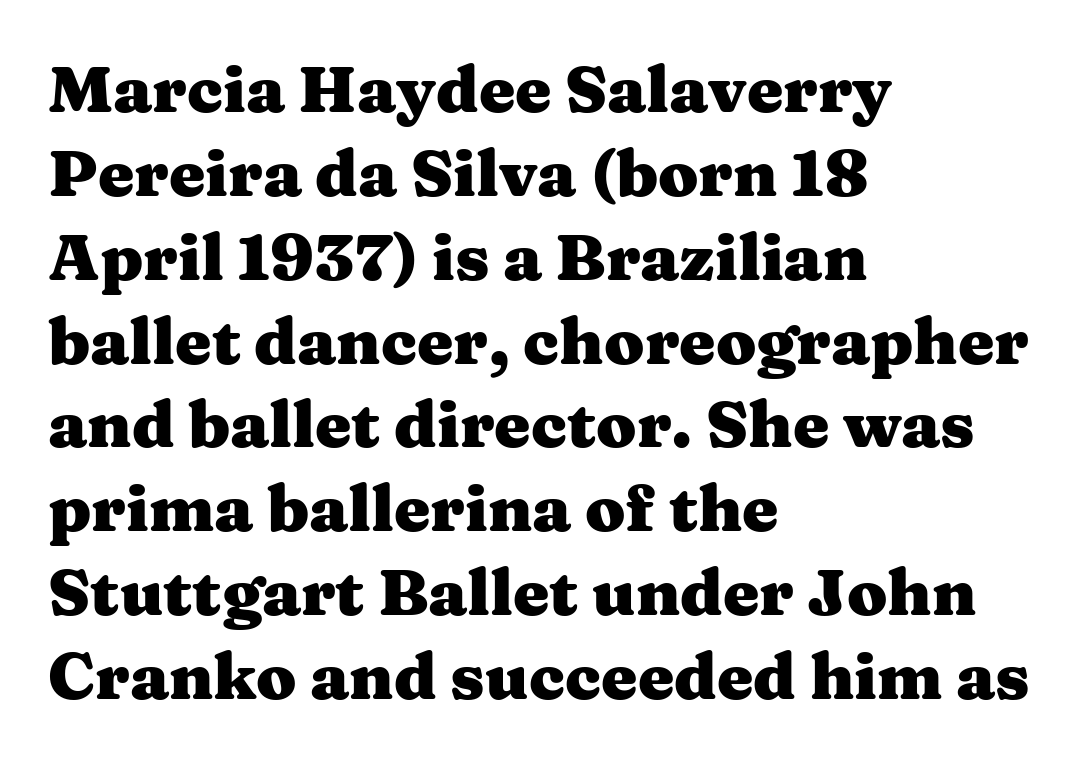
The image shows 65 px heavy, wide serif type, upright; set left-aligned, normal line spacing (1.29x), normal letter spacing, not underlined; medium stroke contrast and a medium x-height.
